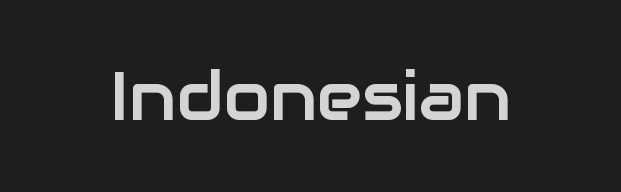
Q: Is the text italic (slanted)? A: No, it is upright.
Q: Is the typeface a serif or a sans-serif typeface? A: Sans-serif.
Q: Is the text underlined? A: No.
Q: Is the spacing between letters normal or unusually wide? A: Normal.
Q: Width (condensed, normal, or wide)? A: Normal.
Q: Stroke contrast? A: Low.
Q: x-height? A: Medium.
Q: Monospaced? A: No.
